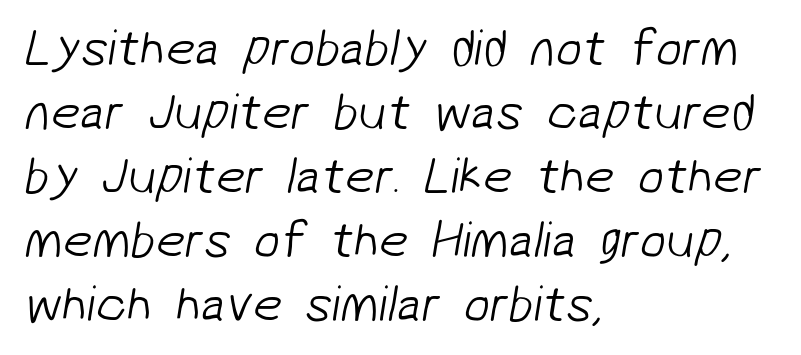
The image shows 52 px light sans-serif type; set left-aligned, line spacing 1.23x, normal letter spacing, not underlined; low stroke contrast and a medium x-height.
